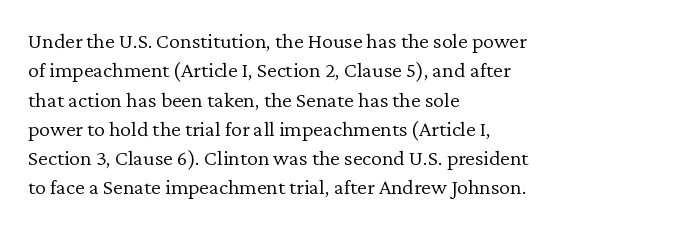
The image shows 22 px text type, upright; set left-aligned, normal line spacing (1.33x), normal letter spacing, not underlined.
